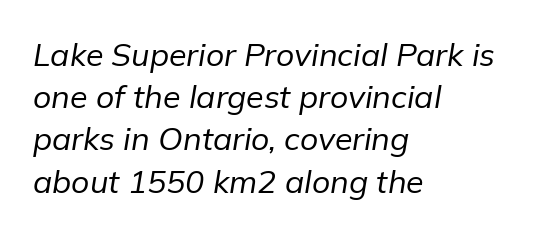
{"italic": "yes", "lean": "right", "slant_degrees": 9, "bold": "no", "weight": "regular", "width": "normal", "stroke_contrast": "low", "x_height": "medium", "monospaced": "no", "underline": "no", "align": "left", "line_spacing": "normal", "line_spacing_ratio": 1.32, "letter_spacing": "normal", "letter_spacing_em": 0.0, "glyph_px": 32}
